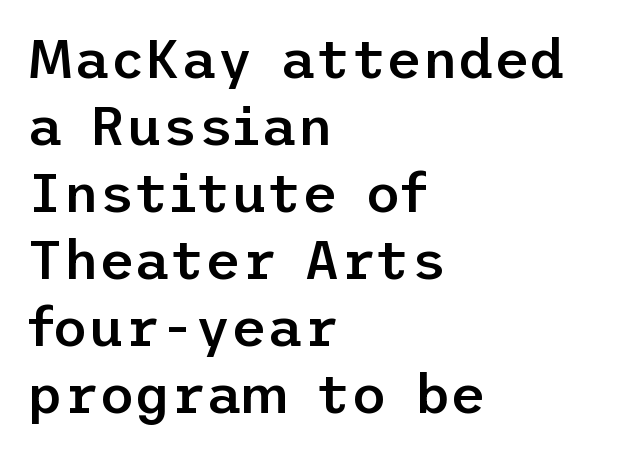
The image shows 55 px semibold sans-serif type, upright; set left-aligned, line spacing 1.22x, normal letter spacing, not underlined; low stroke contrast and a medium x-height.
